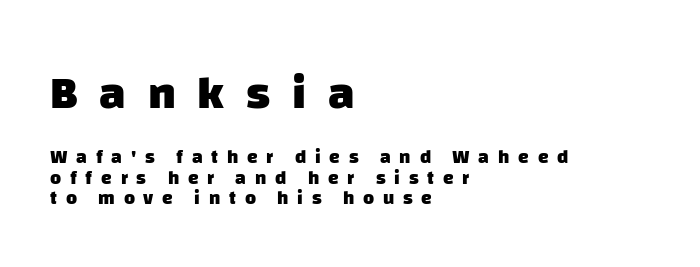
The image shows 47 px heavy sans-serif type; set left-aligned, tight line spacing (1.09x), unusually wide letter spacing (+0.46 em), not underlined; the first (top) block is 2.47x larger; low stroke contrast and a large x-height.
